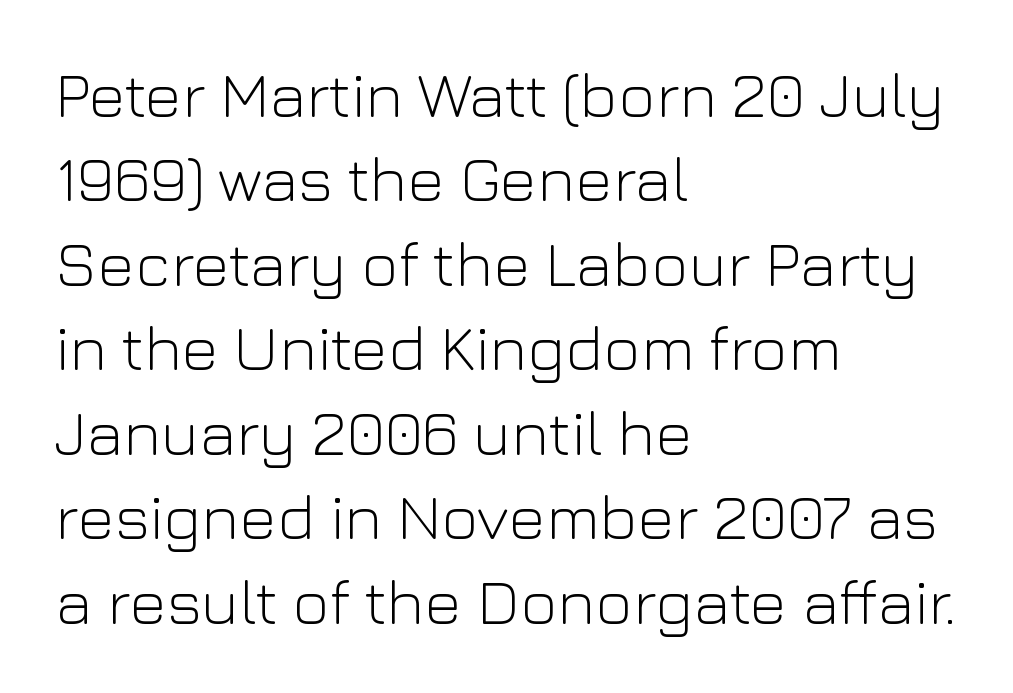
Q: Is the text bold? A: No.
Q: Is the text italic (slanted)? A: No, it is upright.
Q: Is the typeface a serif or a sans-serif typeface? A: Sans-serif.
Q: Is the text underlined? A: No.
Q: How is the paragraph aligned? A: Left-aligned.
Q: Is the spacing between letters normal or unusually wide? A: Normal.
Q: Is the spacing between lines tight, normal or loose? A: Normal.
Q: Width (condensed, normal, or wide)? A: Normal.
Q: Stroke contrast? A: Low.
Q: x-height? A: Medium.
Q: Monospaced? A: No.
